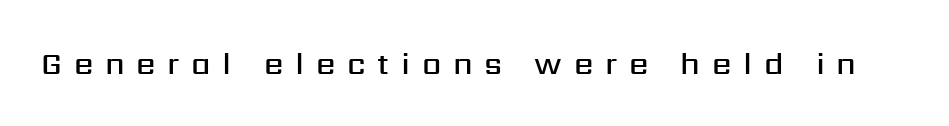
{"serif": "no", "italic": "no", "bold": "semi", "weight": "semibold", "width": "normal", "stroke_contrast": "medium", "x_height": "medium", "monospaced": "no", "underline": "no", "letter_spacing": "wide", "letter_spacing_em": 0.38, "glyph_px": 31}
